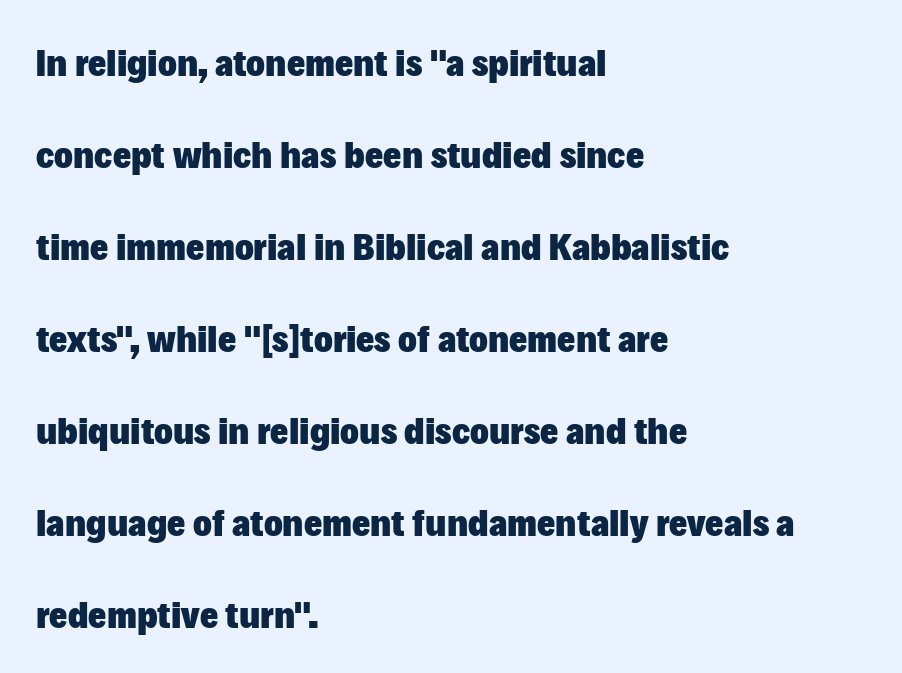
{"serif": "no", "italic": "no", "bold": "yes", "weight": "heavy", "width": "normal", "stroke_contrast": "low", "x_height": "medium", "monospaced": "no", "underline": "no", "align": "left", "line_spacing": "loose", "line_spacing_ratio": 2.36, "letter_spacing": "normal", "letter_spacing_em": 0.0, "glyph_px": 39}
